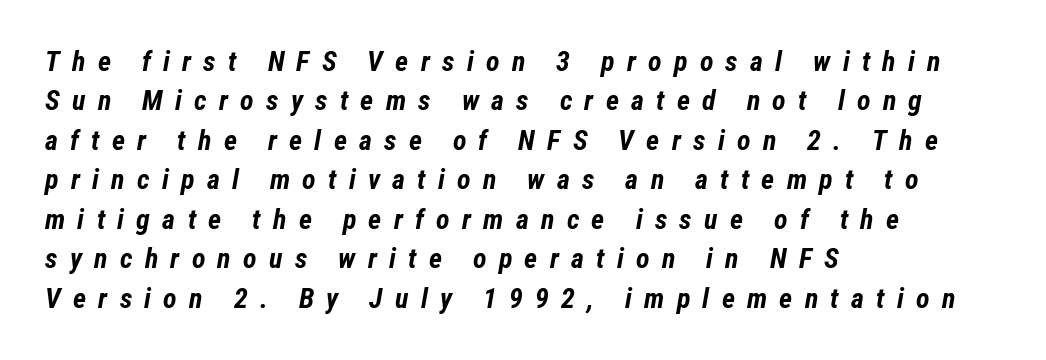
The image shows 28 px bold, condensed type, italic (leaning right); set left-aligned, normal line spacing (1.41x), unusually wide letter spacing (+0.44 em), not underlined; low stroke contrast and a medium x-height.
